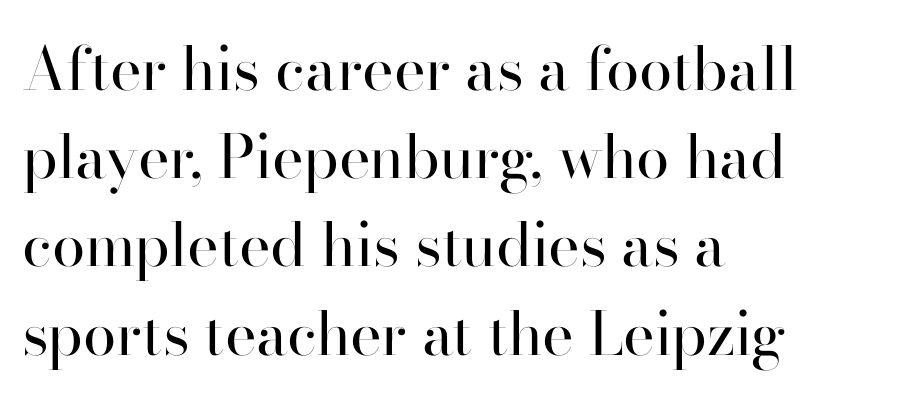
{"serif": "yes", "italic": "no", "bold": "no", "weight": "regular", "width": "normal", "stroke_contrast": "high", "x_height": "small", "monospaced": "no", "underline": "no", "align": "left", "line_spacing": "normal", "line_spacing_ratio": 1.47, "letter_spacing": "normal", "letter_spacing_em": 0.0, "glyph_px": 60}
